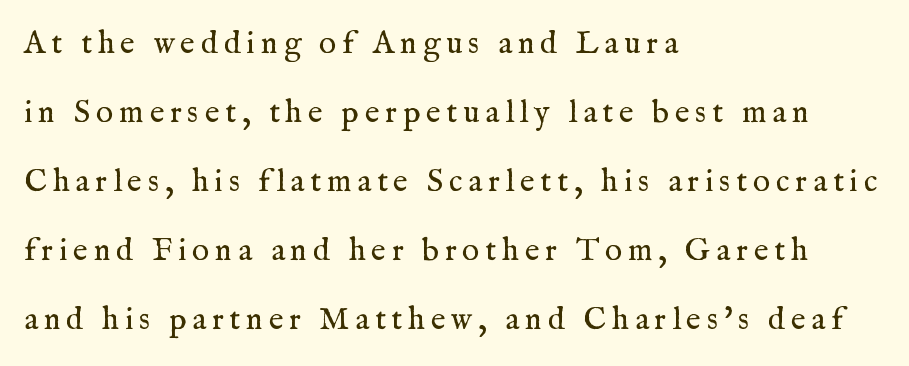
{"serif": "yes", "italic": "no", "bold": "no", "weight": "regular", "width": "normal", "stroke_contrast": "medium", "x_height": "medium", "monospaced": "no", "underline": "no", "align": "left", "line_spacing": "loose", "line_spacing_ratio": 2.16, "glyph_px": 32}
